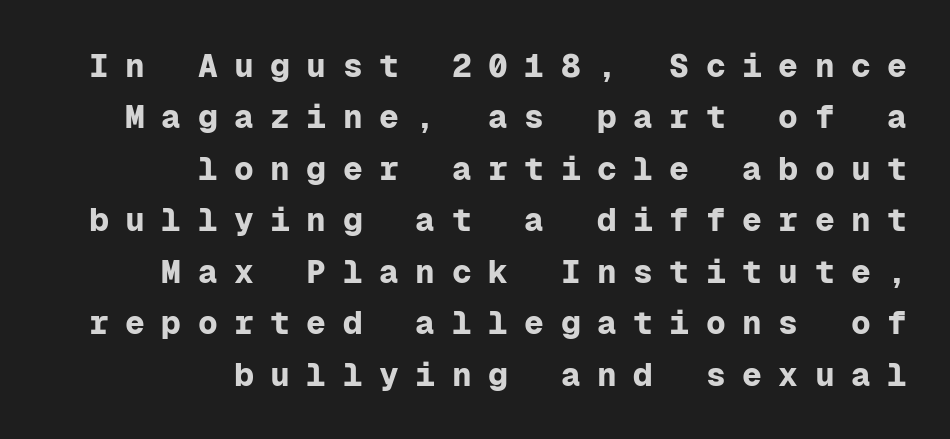
Compared with typical paragraphs, the rows here are spaced about the same. Typesetter's note: full bold, strokes at maximum text heaviness. In terms of letterspacing, this is a distinctly airy, spread setting. Underline: absent. The type sits square on the baseline with zero lean. Every row of glyphs terminates at an identical x-position on the right.
